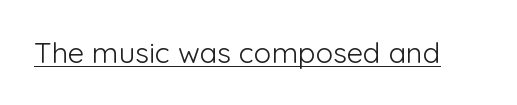
Think of a printed novel: that variable character pitch is what you see here. Nope, not italic — everything's standing straight. What stands out about the letter spacing? Nothing — it is the standard amount. Students, observe the line beneath the letters — that is underlining. The type family on display is of the sans-serif kind. Caption: face not bold, strokes unweighted.
